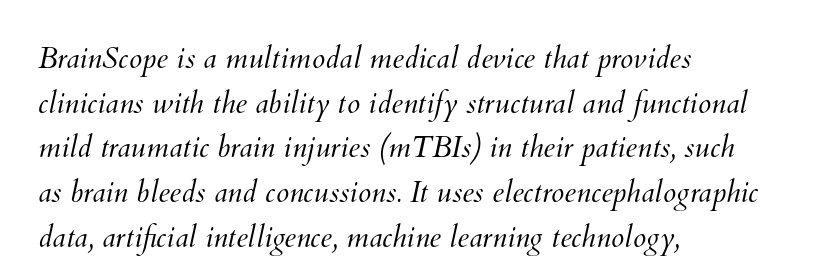
{"bold": "no", "weight": "light", "width": "normal", "stroke_contrast": "medium", "x_height": "small", "monospaced": "no", "underline": "no", "align": "left", "line_spacing": "normal", "line_spacing_ratio": 1.49, "letter_spacing": "normal", "letter_spacing_em": 0.0, "glyph_px": 30}
